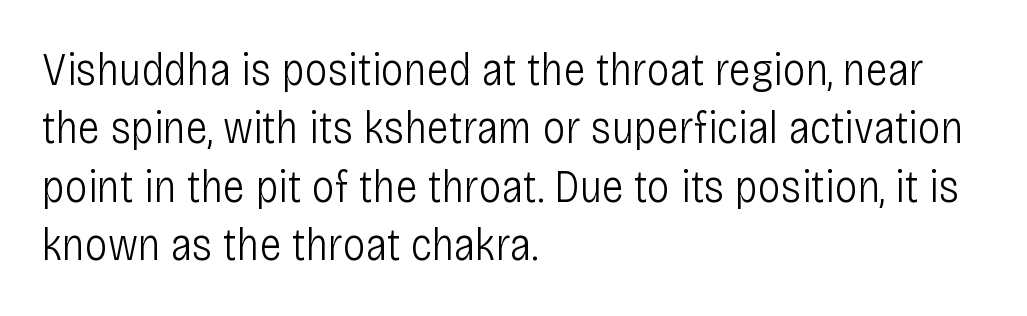
Reading down the block, your eye returns to a fixed left position each line. No chunkiness to these letters — they're not bold. Nothing sits at the stroke ends, so this counts as sans-serif. You could not count columns in this text — the font is proportionally spaced. It's the straight-up-and-down kind of type. The vertical gap from one line to the next is medium.
